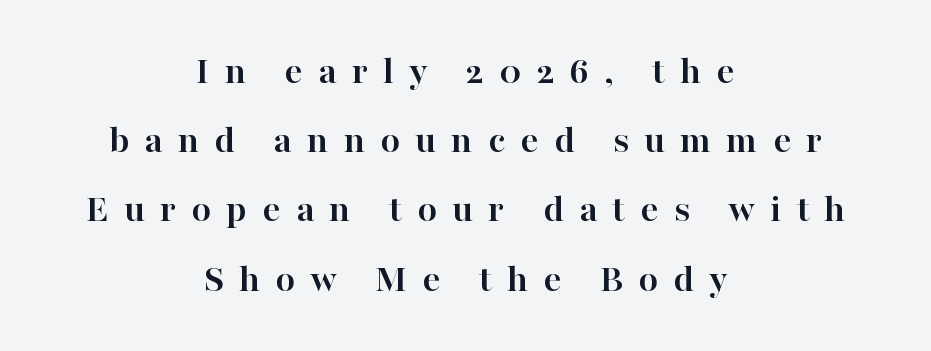
{"serif": "yes", "italic": "no", "bold": "yes", "weight": "semibold", "width": "normal", "stroke_contrast": "high", "x_height": "medium", "monospaced": "no", "underline": "no", "align": "center", "line_spacing_ratio": 1.73, "letter_spacing": "wide", "letter_spacing_em": 0.38, "glyph_px": 40}
